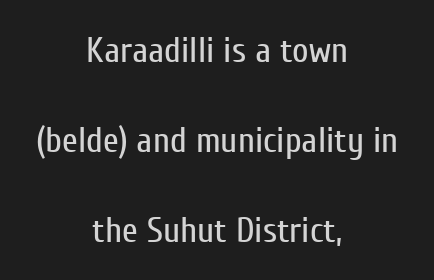
The space between consecutive lines is lavish. These lines are centered, leaving both edges ragged. These lines are rendered in a variable-pitch font. The letters look calm and open, with moderate or lighter stems. A clean baseline with only descenders dipping below it. Observe the absence of serifs on each vertical stroke in this sample.
